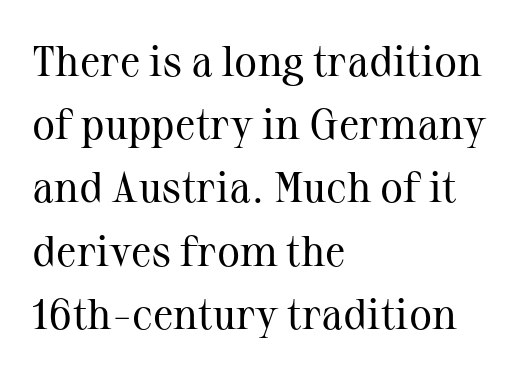
{"serif": "yes", "italic": "no", "bold": "no", "weight": "regular", "width": "normal", "stroke_contrast": "medium", "x_height": "medium", "monospaced": "no", "underline": "no", "align": "left", "line_spacing": "normal", "line_spacing_ratio": 1.47, "letter_spacing": "normal", "letter_spacing_em": 0.0, "glyph_px": 43}
